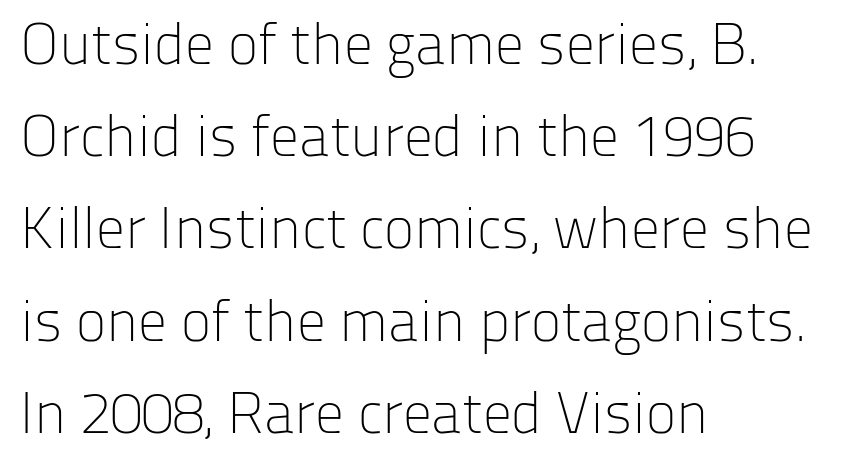
Spacing verdict: proportional, widths tailored to each character. Posture: upright roman. Vertically, the passage feels balanced, rows spaced as you'd expect. Grotesque or geometric, the face here clearly has no serifs. The strokes carry an ordinary text weight at most.
